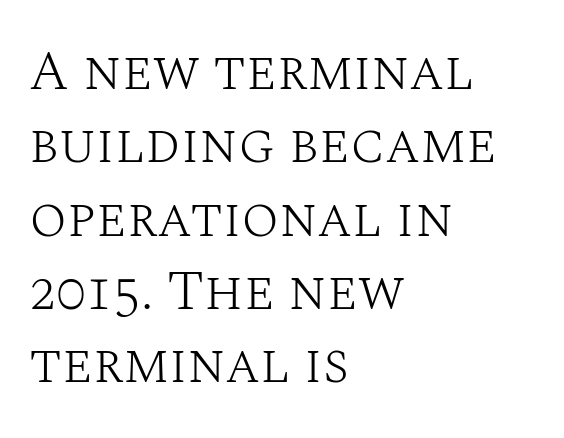
A typesetter would mark this as roman, not italic. Typeset ragged right — the left edge is the straight one. Proportional: the letters do not fall into vertical columns. Weight class: somewhere from thin through regular. Does the type have serifs? Yes, each stem ends in a small foot.
